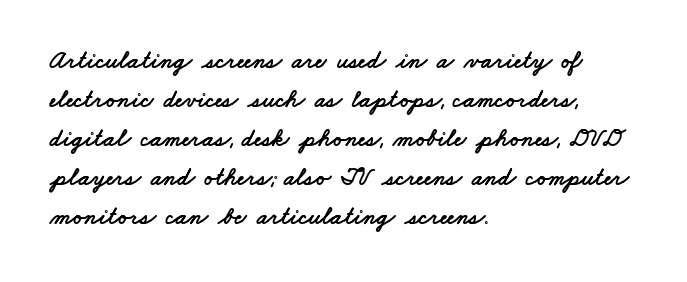
The image shows 25 px text type; set left-aligned, normal line spacing (1.56x), normal letter spacing, not underlined.
